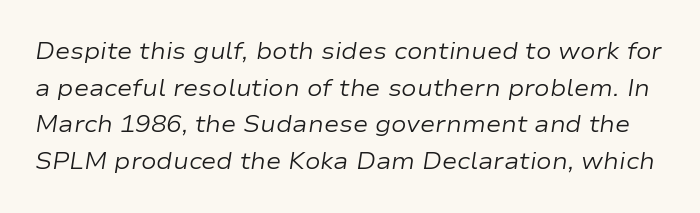
The image shows 23 px text type, italic (leaning right); set normal line spacing (1.59x), normal letter spacing, not underlined.
